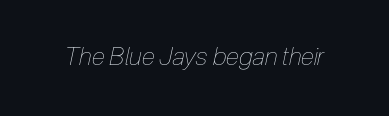
The image shows 25 px text type, italic (leaning right); set normal letter spacing, not underlined.
